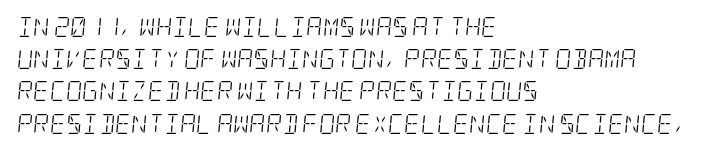
Q: Is the text bold? A: No.
Q: Is the text italic (slanted)? A: Yes, it leans right by about 5 degrees.
Q: Is the text underlined? A: No.
Q: How is the paragraph aligned? A: Left-aligned.
Q: Is the spacing between letters normal or unusually wide? A: Normal.
Q: Is the spacing between lines tight, normal or loose? A: Normal.
